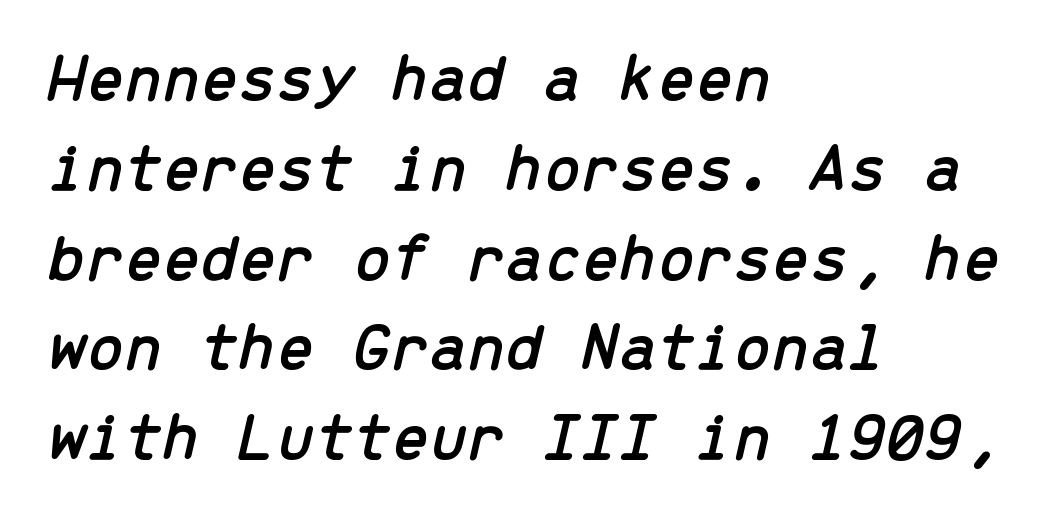
{"italic": "yes", "lean": "right", "slant_degrees": 13, "width": "normal", "stroke_contrast": "low", "x_height": "medium", "monospaced": "yes", "underline": "no", "align": "left", "line_spacing": "normal", "line_spacing_ratio": 1.32, "letter_spacing": "normal", "letter_spacing_em": 0.0, "glyph_px": 68}
